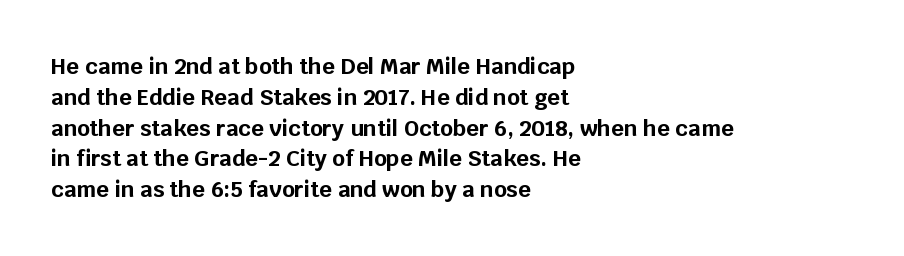
The image shows 22 px bold type, upright; set left-aligned, normal line spacing (1.4x), normal letter spacing, not underlined.
